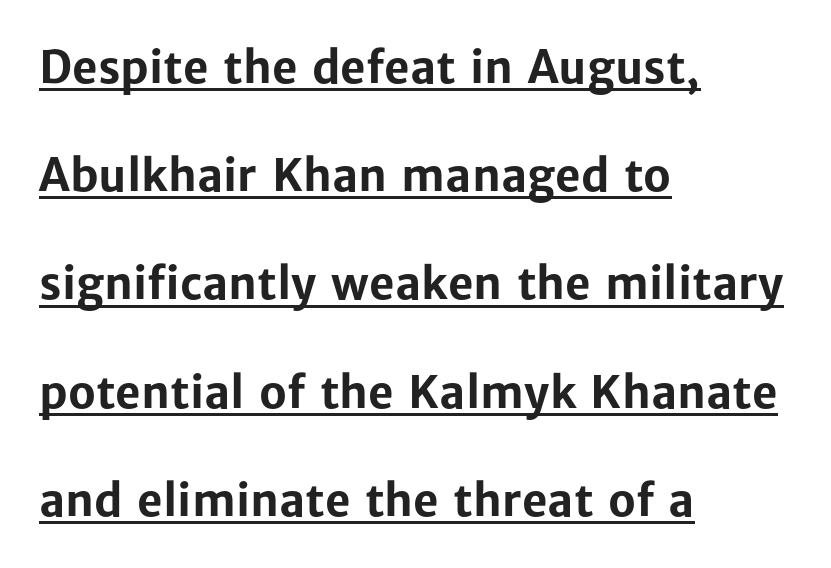
Note the varied advance widths — an 'i' is clearly narrower than an 'm'. Nobody touched the tracking dial on this one. Each line starts at the same left margin while the right side varies. This is the regular roman posture of the typeface. Nothing sits at the stroke ends, so this counts as sans-serif. Leading: increased.
